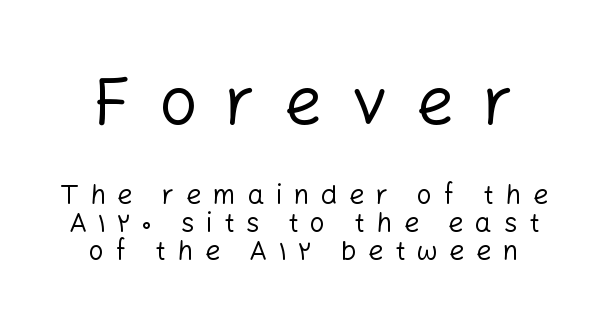
Q: Is the text bold? A: No.
Q: Is the text italic (slanted)? A: No, it is upright.
Q: Is the typeface a serif or a sans-serif typeface? A: Sans-serif.
Q: Is the text underlined? A: No.
Q: How is the paragraph aligned? A: Centered.
Q: Is the spacing between letters normal or unusually wide? A: Unusually wide.
Q: Is the spacing between lines tight, normal or loose? A: Tight.
Q: Which block of text is set in a larger size, the first (top) or the second (bottom)? A: The first (top) one.
Q: Width (condensed, normal, or wide)? A: Normal.
Q: Stroke contrast? A: Low.
Q: x-height? A: Medium.
Q: Monospaced? A: No.
